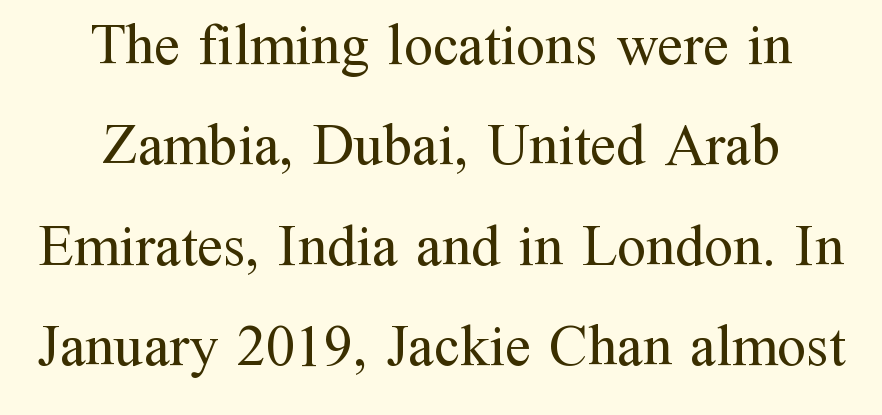
The image shows 58 px regular-weight serif type, upright; set centered, line spacing 1.73x, normal letter spacing, not underlined; medium stroke contrast and a medium x-height.
